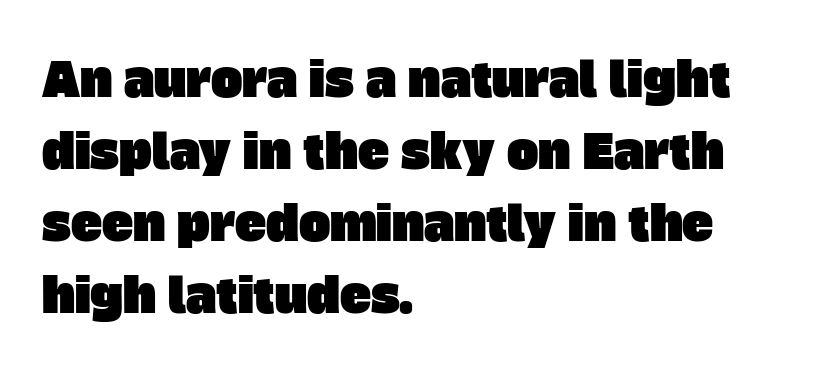
{"serif": "no", "width": "normal", "stroke_contrast": "low", "x_height": "large", "monospaced": "no", "underline": "no", "align": "left", "line_spacing": "normal", "line_spacing_ratio": 1.53, "letter_spacing": "normal", "letter_spacing_em": 0.0, "glyph_px": 47}
